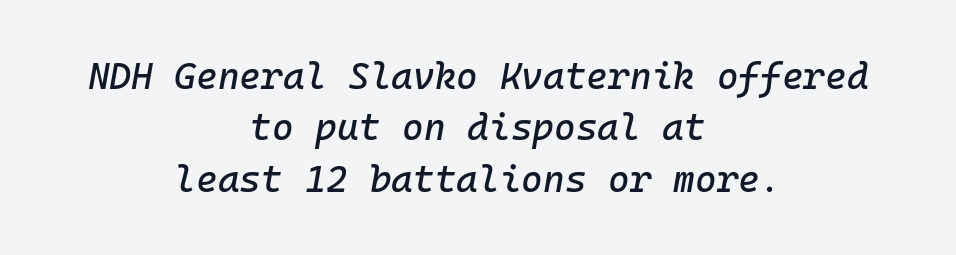
{"italic": "yes", "lean": "right", "slant_degrees": 10, "width": "normal", "stroke_contrast": "low", "x_height": "medium", "monospaced": "yes", "underline": "no", "align": "center", "line_spacing": "normal", "line_spacing_ratio": 1.39, "letter_spacing": "normal", "letter_spacing_em": 0.0, "glyph_px": 37}
